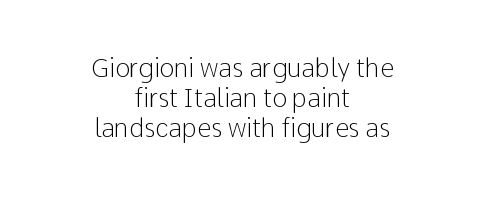
Q: Is the text bold? A: No.
Q: Is the text italic (slanted)? A: No, it is upright.
Q: Is the text underlined? A: No.
Q: How is the paragraph aligned? A: Centered.
Q: Is the spacing between letters normal or unusually wide? A: Normal.
